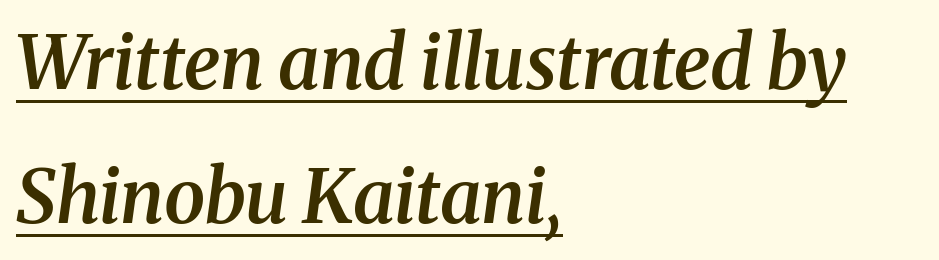
The image shows 74 px semibold serif type, italic (leaning right); set left-aligned, line spacing 1.81x, normal letter spacing, underlined; medium stroke contrast and a medium x-height.
